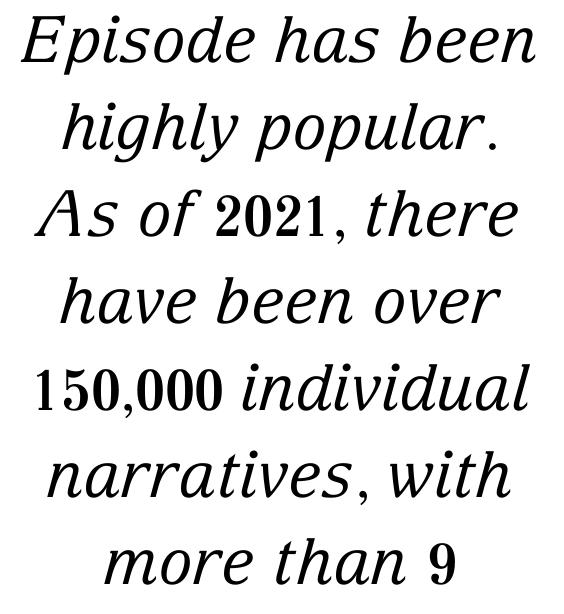
Q: Is the text bold? A: No.
Q: Is the text italic (slanted)? A: Yes, it leans right by about 15 degrees.
Q: Is the typeface a serif or a sans-serif typeface? A: Serif.
Q: Is the text underlined? A: No.
Q: How is the paragraph aligned? A: Centered.
Q: Is the spacing between letters normal or unusually wide? A: Normal.
Q: Is the spacing between lines tight, normal or loose? A: Normal.
Q: Width (condensed, normal, or wide)? A: Normal.
Q: Stroke contrast? A: Low.
Q: x-height? A: Medium.
Q: Monospaced? A: No.
